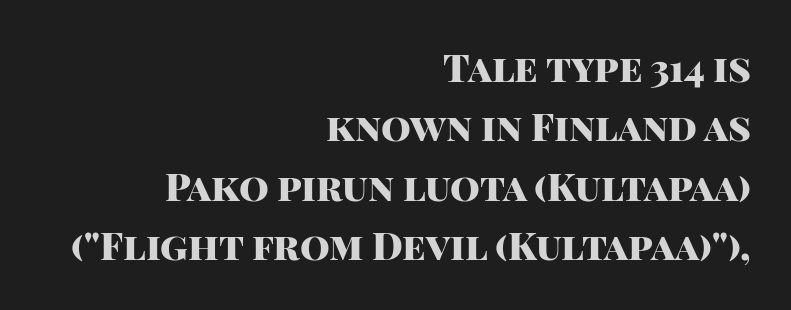
{"serif": "no", "italic": "no", "bold": "yes", "weight": "heavy", "width": "normal", "stroke_contrast": "high", "x_height": "large", "monospaced": "no", "underline": "no", "align": "right", "line_spacing": "normal", "line_spacing_ratio": 1.56, "letter_spacing": "normal", "letter_spacing_em": 0.0, "glyph_px": 38}
